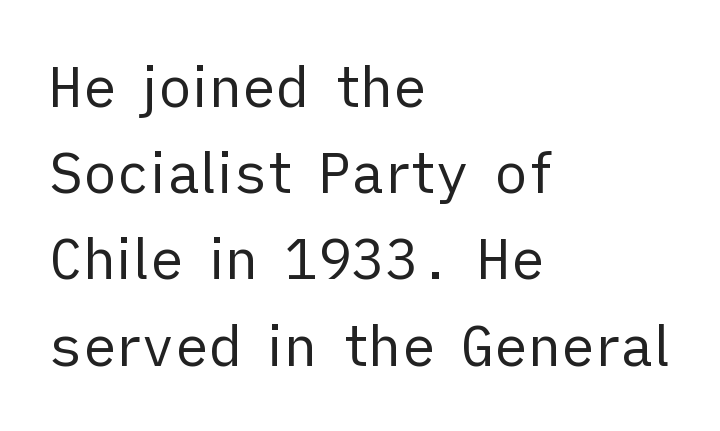
Weight class: somewhere from thin through regular. The zone under the glyphs is completely vacant. The type family on display is of the sans-serif kind. You could call the tracking neutral — neither tight nor loose. The rendering uses natural spacing where letterforms have individual widths.
